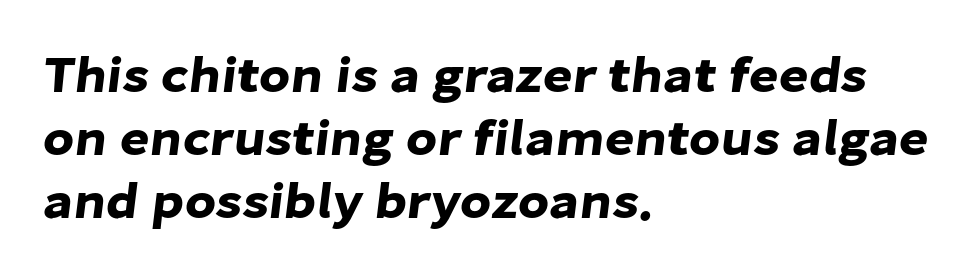
{"serif": "no", "width": "normal", "stroke_contrast": "low", "x_height": "medium", "monospaced": "no", "underline": "no", "align": "left", "line_spacing_ratio": 1.24, "letter_spacing": "normal", "letter_spacing_em": 0.0, "glyph_px": 51}
